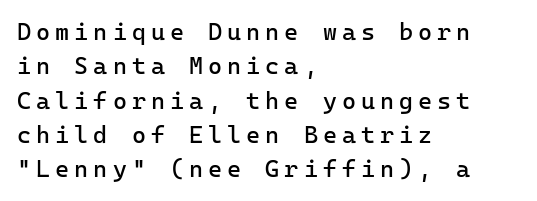
{"italic": "no", "bold": "no", "underline": "no", "align": "left", "line_spacing": "normal", "line_spacing_ratio": 1.43, "letter_spacing": "wide", "letter_spacing_em": 0.21, "glyph_px": 24}
